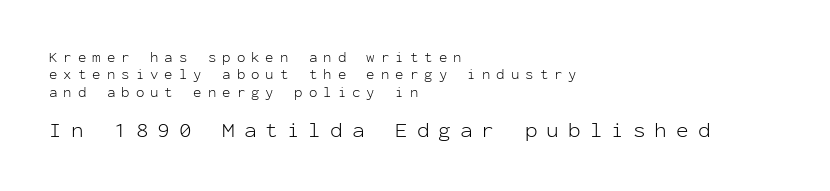
These lines have a slow, spaced-out rhythm from letter to letter. Weight: not bold — regular or lighter. Notice how descenders clear the ascenders below comfortably — that's standard leading. Caption: multi-line text, flush left, ragged right. The composition opens small and finishes big.
